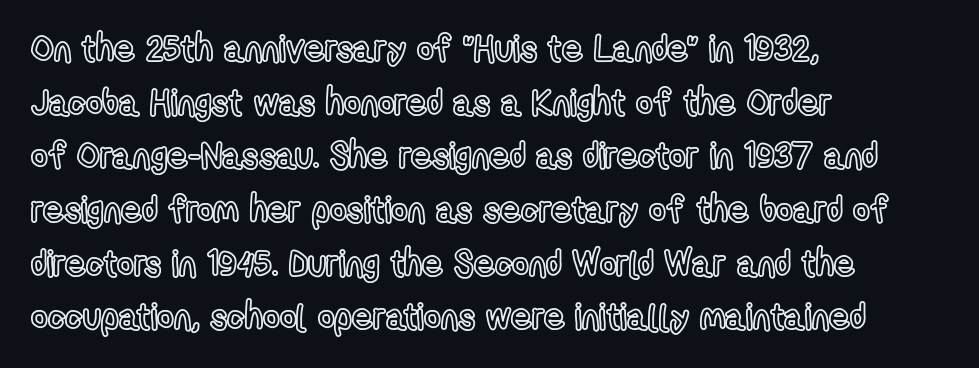
{"italic": "no", "width": "condensed", "x_height": "medium", "monospaced": "no", "underline": "no", "align": "left", "line_spacing": "normal", "line_spacing_ratio": 1.49, "letter_spacing": "normal", "letter_spacing_em": 0.0, "glyph_px": 36}
